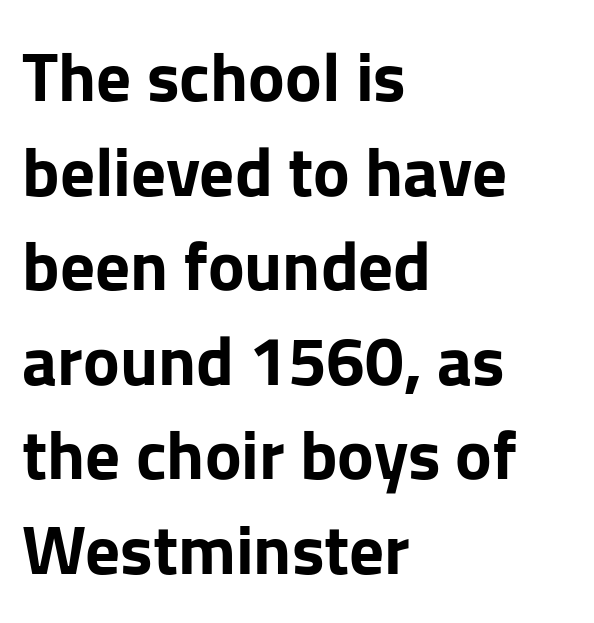
This sample uses an upright cut, with every glyph sitting square on the baseline. Descender tails drop into unmarked territory. The leading is moderate, giving the passage an even texture. The paragraph has a hard left edge and a soft right edge. Nothing sits at the stroke ends, so this counts as sans-serif. The sample has been set heavy, in full bold.
